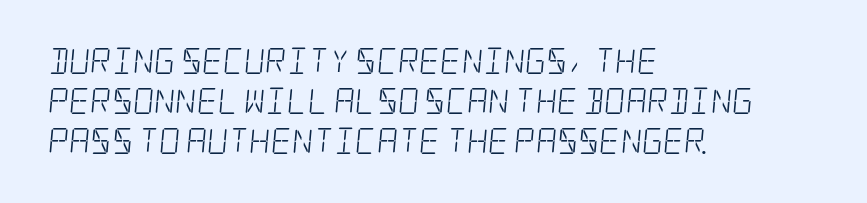
Compared with typical body copy, the letter spacing here is the same. Any mark beneath the type? The region is blank. The characters are drawn with everyday or finer stroke widths. Left-aligned paragraph, ragged on the right. Whoever set this chose a conventional vertical rhythm.
